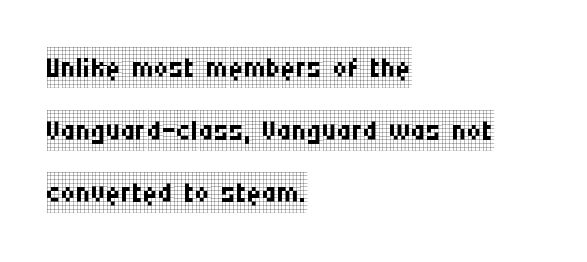
The lines are quadded left. When letters stand straight like this, we call the style roman or upright. No word sits above an underline. Proportional: the letters do not fall into vertical columns.
